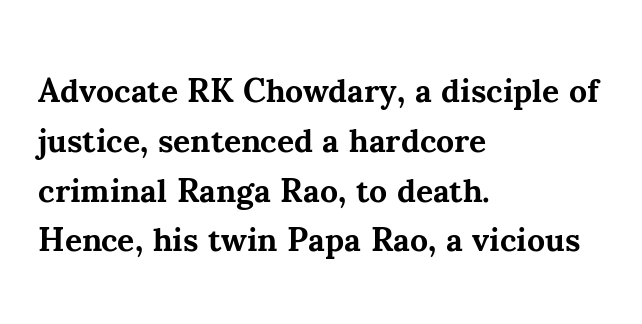
Q: Is the text bold? A: Yes.
Q: Is the text italic (slanted)? A: No, it is upright.
Q: Is the typeface a serif or a sans-serif typeface? A: Serif.
Q: Is the text underlined? A: No.
Q: How is the paragraph aligned? A: Left-aligned.
Q: Is the spacing between letters normal or unusually wide? A: Normal.
Q: Is the spacing between lines tight, normal or loose? A: Normal.
Q: Width (condensed, normal, or wide)? A: Normal.
Q: Stroke contrast? A: Medium.
Q: x-height? A: Small.
Q: Monospaced? A: No.
